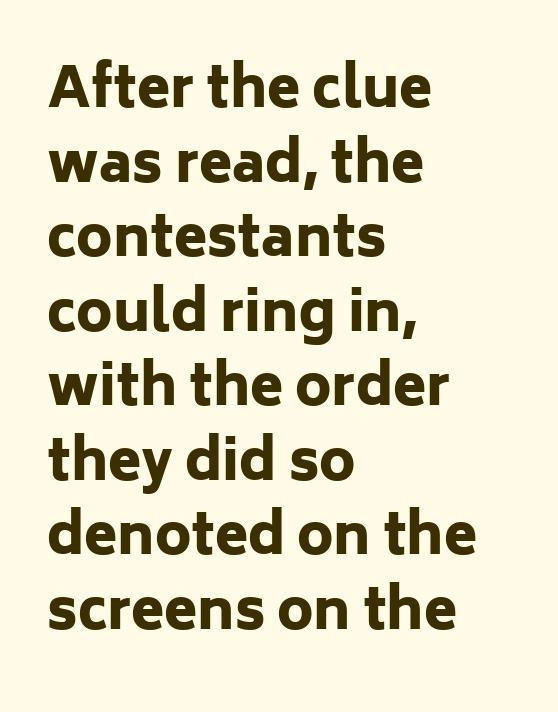
The image shows 54 px heavy sans-serif type, upright; set left-aligned, normal line spacing (1.38x), normal letter spacing, not underlined; low stroke contrast and a medium x-height.
